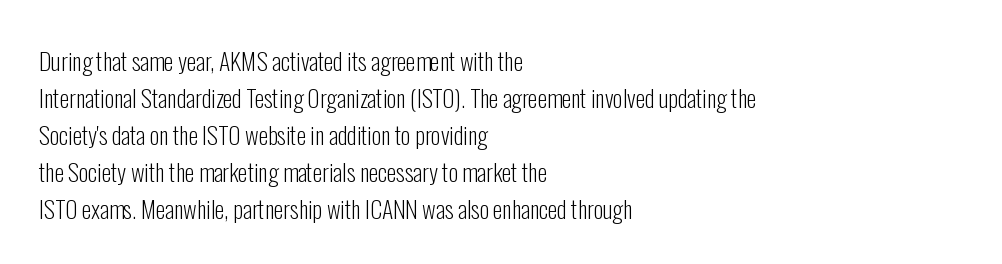
The image shows 24 px text type, upright; set left-aligned, normal line spacing (1.54x), normal letter spacing, not underlined.
